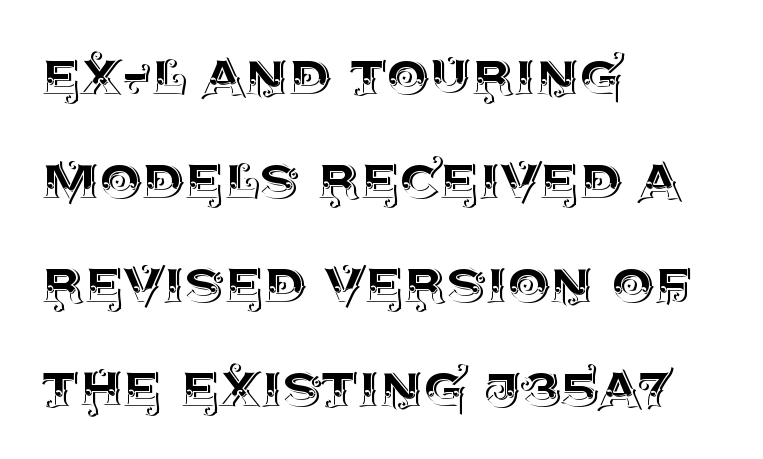
{"italic": "no", "width": "normal", "x_height": "large", "monospaced": "no", "underline": "no", "align": "left", "line_spacing": "normal", "line_spacing_ratio": 1.55, "letter_spacing": "normal", "letter_spacing_em": 0.0, "glyph_px": 67}
